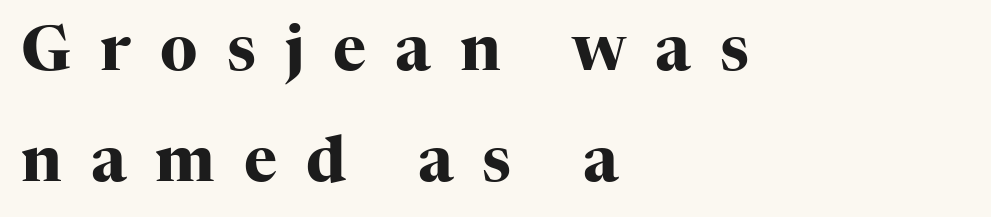
This rendering uses left alignment, leaving the right contour irregular. You can tell it's not italic because the verticals are truly vertical. Is this a fixed-width face? No — the glyphs have proportional, varying widths. This rendering features lettering with no underline. Observe the serifs anchoring each vertical stroke in this sample.
